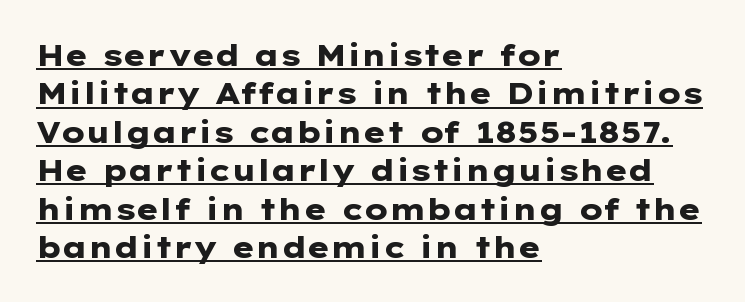
{"serif": "no", "italic": "no", "bold": "yes", "weight": "heavy", "width": "wide", "stroke_contrast": "low", "x_height": "medium", "monospaced": "no", "underline": "yes", "align": "left", "line_spacing": "normal", "line_spacing_ratio": 1.28, "letter_spacing": "normal", "letter_spacing_em": 0.0, "glyph_px": 30}
